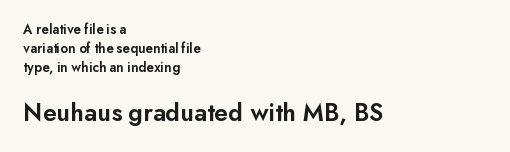
The image shows 26 px text type, upright; set left-aligned, normal line spacing (1.37x), normal letter spacing, not underlined; the second (bottom) block is 1.86x larger.
